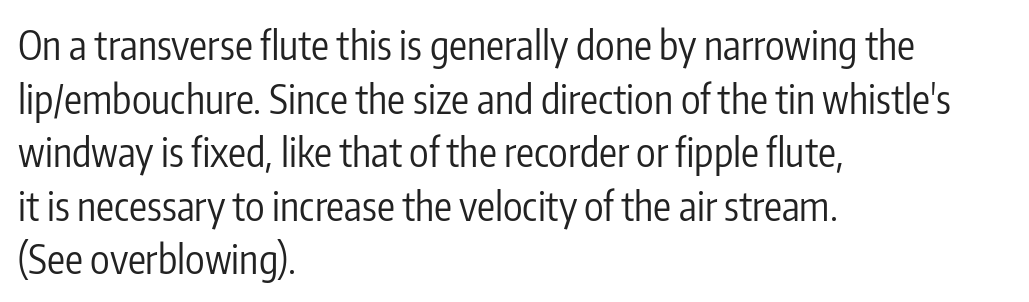
This block has exactly the height ordinary leading produces. Posture: upright roman. The designer went with a sans here, leaving each stem footless. These lines are rendered in a variable-pitch font. There is no visible air inserted between adjacent glyphs.
